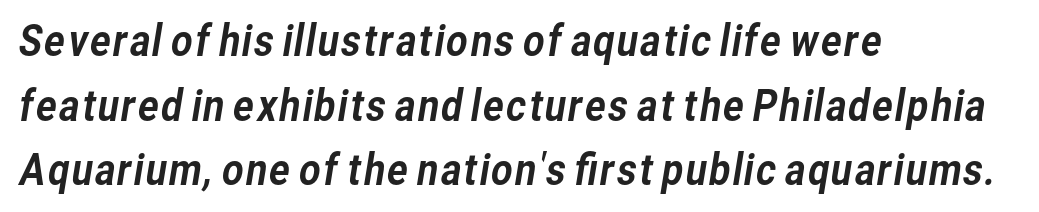
Type style note: lacks serifs. The rendering uses natural spacing where letterforms have individual widths. All the whitespace from short lines collects on the right. Decoration check: the copy has no underline.
